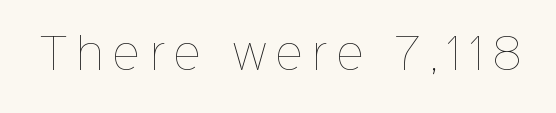
The image shows 42 px thin type, upright; set unusually wide letter spacing (+0.23 em), not underlined; low stroke contrast and a medium x-height.
